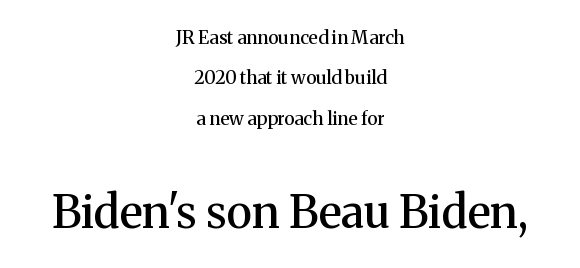
Italic: no, the glyphs are upright roman. Plain, unruled lines of type. What stands out about the letter spacing? Nothing — it is the standard amount. The type family on display is of the serif kind. Heft: intermediate — a semibold.
